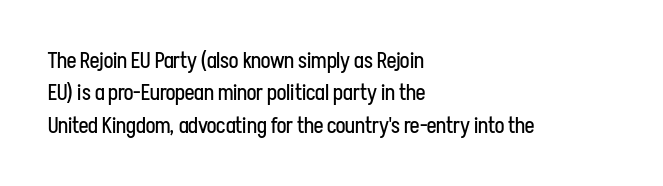
{"italic": "no", "bold": "no", "underline": "no", "align": "left", "line_spacing": "normal", "line_spacing_ratio": 1.47, "letter_spacing": "normal", "letter_spacing_em": 0.0, "glyph_px": 22}
